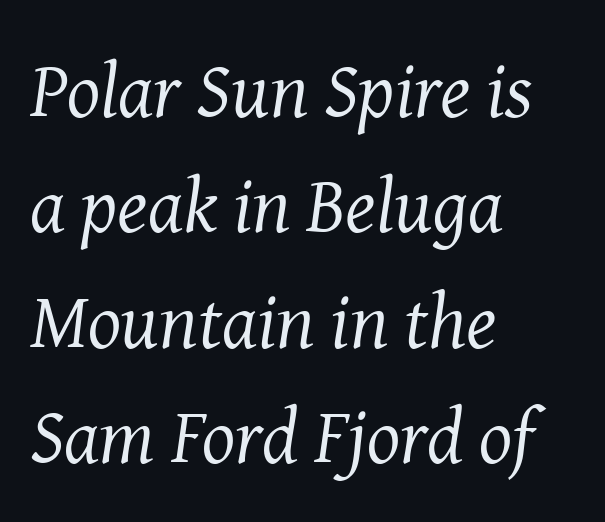
{"serif": "yes", "italic": "yes", "lean": "right", "slant_degrees": 8, "bold": "no", "weight": "regular", "width": "normal", "stroke_contrast": "medium", "x_height": "medium", "monospaced": "no", "underline": "no", "align": "left", "line_spacing": "normal", "line_spacing_ratio": 1.48, "letter_spacing": "normal", "letter_spacing_em": 0.0, "glyph_px": 78}
